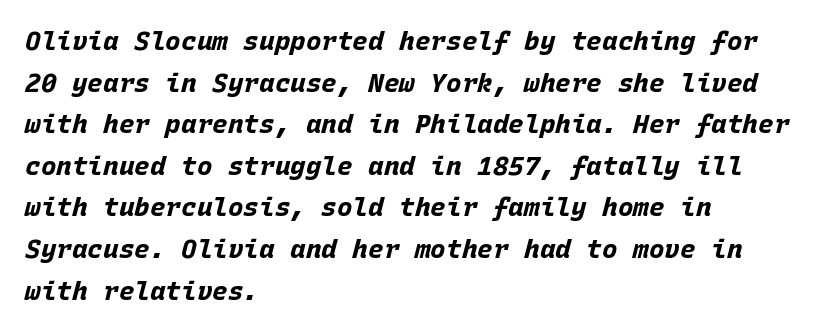
The image shows 26 px bold type, italic (leaning right); set left-aligned, normal line spacing (1.6x), normal letter spacing, not underlined.
